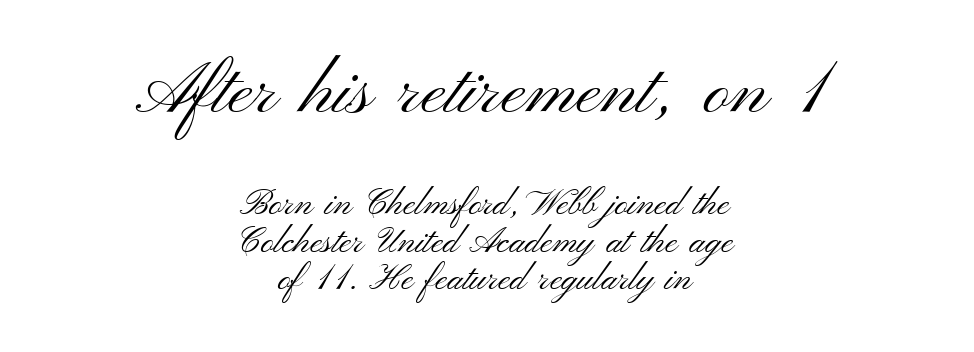
Q: Is the text bold? A: No.
Q: Is the text italic (slanted)? A: Yes.
Q: Is the typeface a serif or a sans-serif typeface? A: Sans-serif.
Q: Is the text underlined? A: No.
Q: How is the paragraph aligned? A: Centered.
Q: Is the spacing between letters normal or unusually wide? A: Normal.
Q: Is the spacing between lines tight, normal or loose? A: Tight.
Q: Which block of text is set in a larger size, the first (top) or the second (bottom)? A: The first (top) one.
Q: Width (condensed, normal, or wide)? A: Wide.
Q: Stroke contrast? A: Medium.
Q: x-height? A: Small.
Q: Monospaced? A: No.
